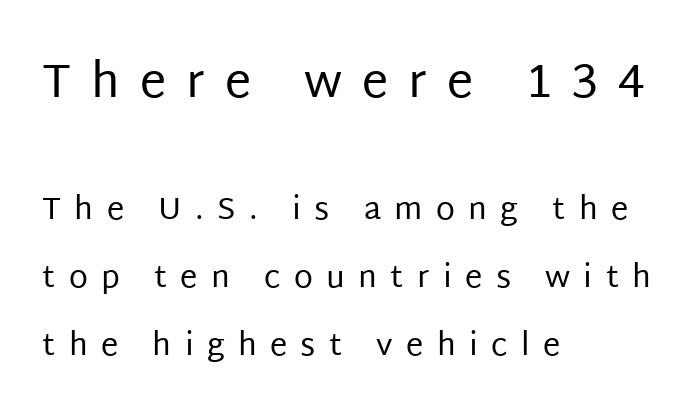
{"serif": "no", "italic": "no", "bold": "no", "weight": "regular", "width": "normal", "stroke_contrast": "low", "x_height": "large", "monospaced": "no", "underline": "no", "align": "left", "line_spacing": "loose", "line_spacing_ratio": 2.2, "letter_spacing": "wide", "letter_spacing_em": 0.43, "larger_block": "first", "size_ratio": 1.52, "glyph_px": 47}
